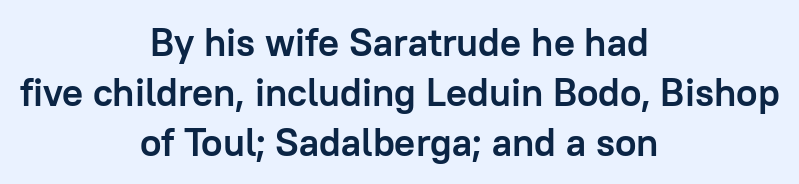
Does the leading feel generous? No, just average. Each letter keeps its own natural width here, so spacing adapts to shape. In terms of letterspacing, this is plain default setting. This is sans-serif lettering, the kind often seen on screens and signage. In terms of weight, the rendering is a true, heavy bold. Alignment: centered.
